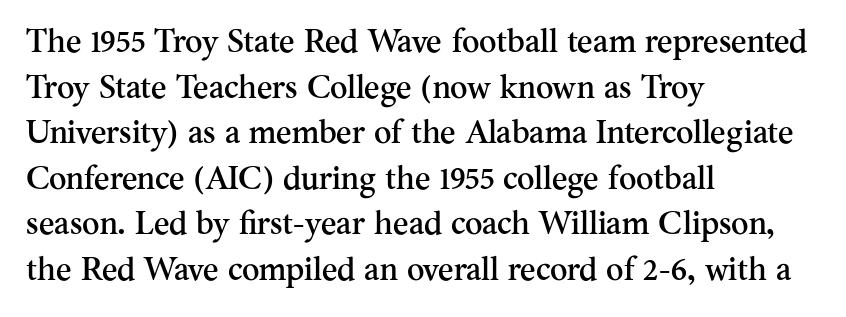
Has an underline been added? It has not. Notice how descenders clear the ascenders below comfortably — that's standard leading. Here the glyphs are tracked normally, forming tight word shapes. A student would call this left alignment; a typographer would say flush left, rag right. Rendered with straight, roman letterforms.
